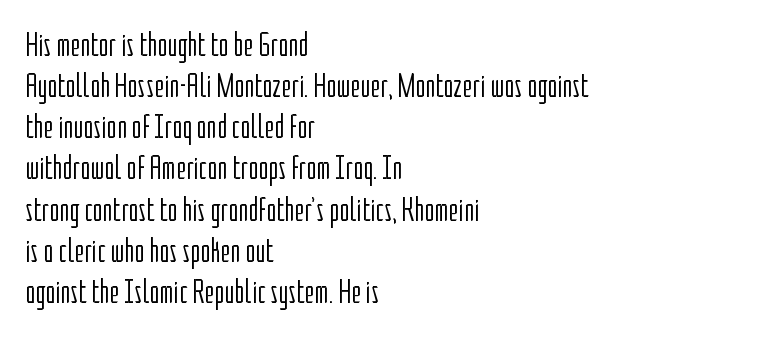
Q: Is the text bold? A: No.
Q: Is the text italic (slanted)? A: No, it is upright.
Q: Is the typeface a serif or a sans-serif typeface? A: Sans-serif.
Q: Is the text underlined? A: No.
Q: How is the paragraph aligned? A: Left-aligned.
Q: Is the spacing between letters normal or unusually wide? A: Normal.
Q: Width (condensed, normal, or wide)? A: Condensed.
Q: Stroke contrast? A: Low.
Q: x-height? A: Medium.
Q: Monospaced? A: No.
